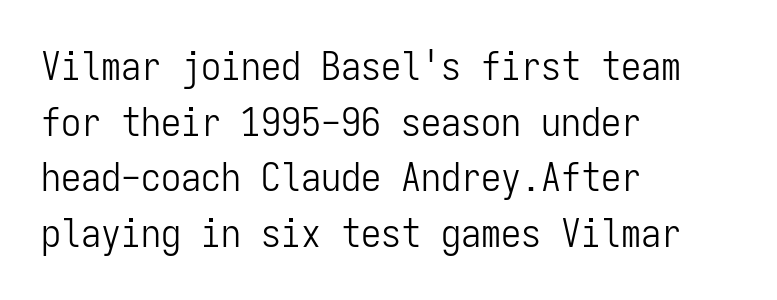
Unlike a traditional serif, this face leaves its strokes unadorned. Does the copy run flush right? No — it runs flush left. This sample keeps an unexceptional amount of space between lines. The letters march in equal steps, a hallmark of fixed-pitch type. Students, note that the glyphs here touch the page at normal intervals.
